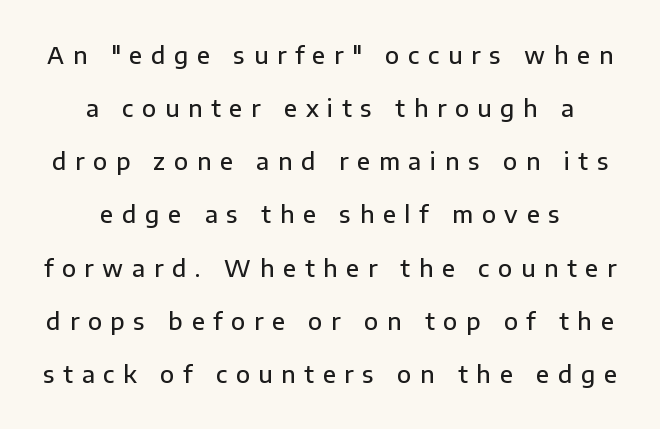
Q: Is the text bold? A: Semi-bold.
Q: Is the text italic (slanted)? A: No, it is upright.
Q: Is the text underlined? A: No.
Q: How is the paragraph aligned? A: Centered.
Q: Is the spacing between letters normal or unusually wide? A: Unusually wide.
Q: Is the spacing between lines tight, normal or loose? A: Loose.
